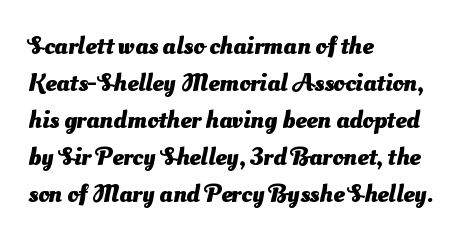
Caption: multi-line text, flush left, ragged right. The typesetting leans heavy: a genuine bold. The letterforms sit shoulder to shoulder at normal distance. The leading is moderate, giving the passage an even texture.
